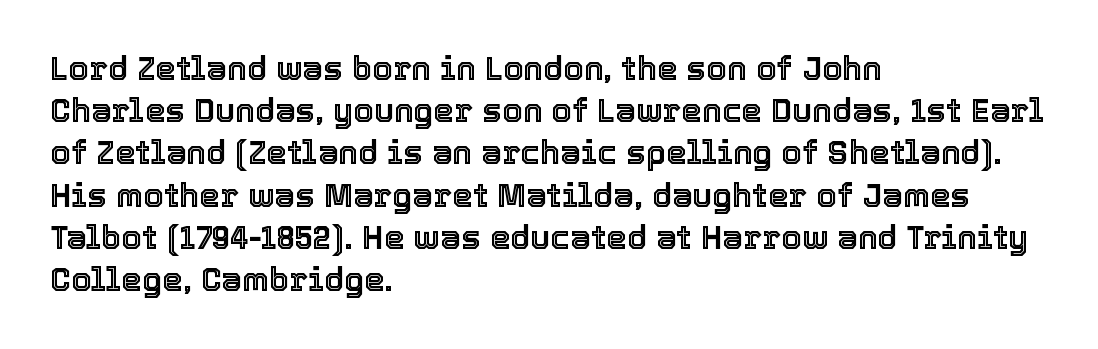
The image shows 33 px text type, upright; set left-aligned, normal line spacing (1.28x), normal letter spacing, not underlined; a medium x-height.
